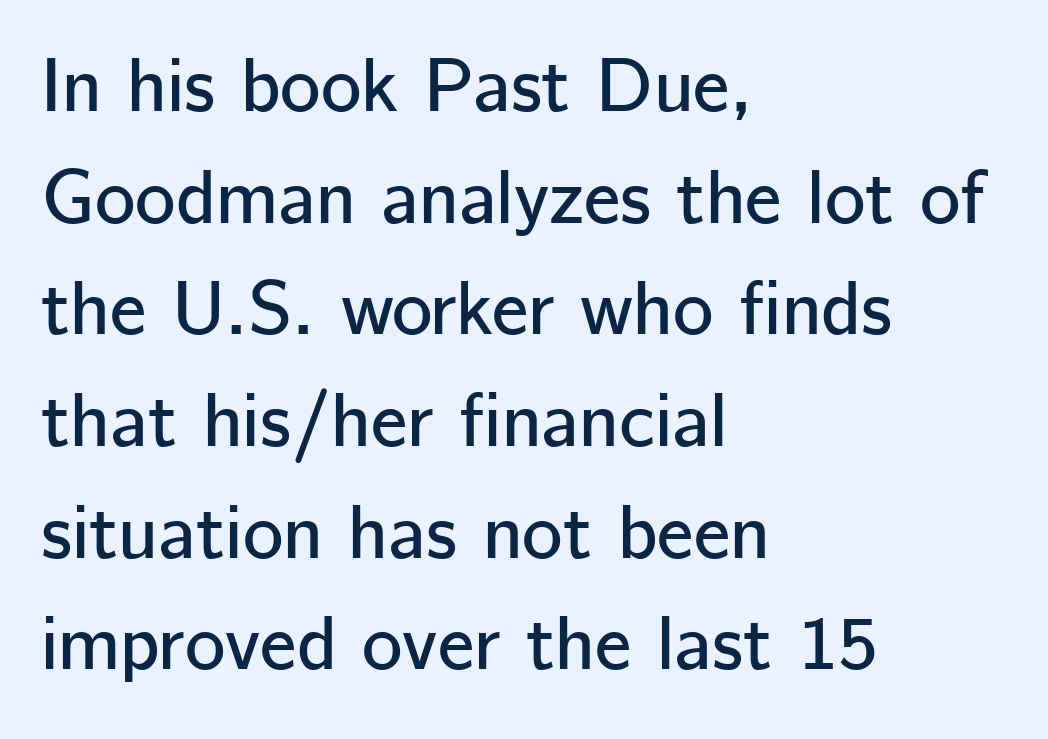
{"serif": "no", "italic": "no", "width": "normal", "stroke_contrast": "low", "x_height": "medium", "monospaced": "no", "underline": "no", "align": "left", "line_spacing": "normal", "line_spacing_ratio": 1.45, "letter_spacing": "normal", "letter_spacing_em": 0.0, "glyph_px": 77}
